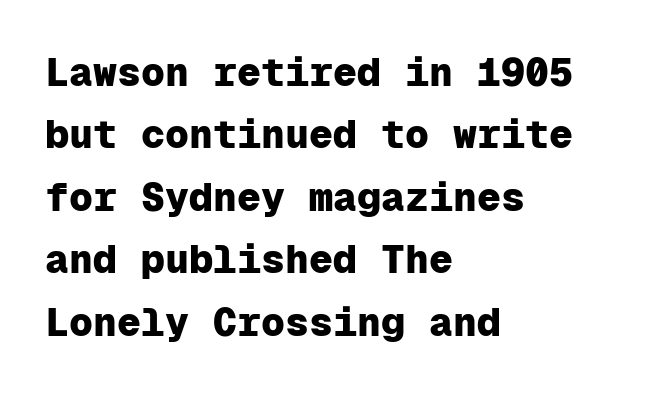
Q: Is the text bold? A: Yes.
Q: Is the text italic (slanted)? A: No, it is upright.
Q: Is the typeface a serif or a sans-serif typeface? A: Sans-serif.
Q: Is the text underlined? A: No.
Q: How is the paragraph aligned? A: Left-aligned.
Q: Is the spacing between letters normal or unusually wide? A: Normal.
Q: Is the spacing between lines tight, normal or loose? A: Normal.
Q: Width (condensed, normal, or wide)? A: Normal.
Q: Stroke contrast? A: Low.
Q: x-height? A: Medium.
Q: Monospaced? A: Yes.
